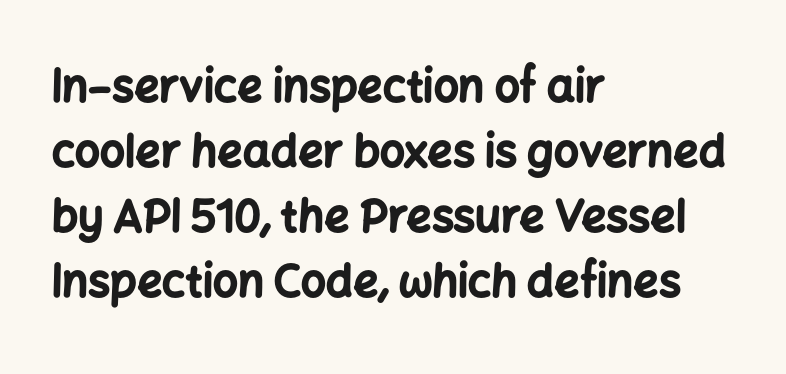
The image shows 44 px bold sans-serif type, upright; set left-aligned, normal line spacing (1.48x), normal letter spacing, not underlined; low stroke contrast and a medium x-height.
